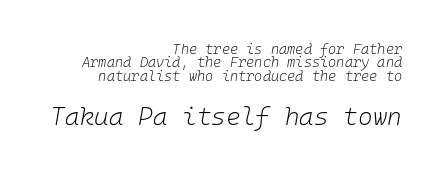
Q: Is the text bold? A: No.
Q: Is the text italic (slanted)? A: Yes, it leans right by about 10 degrees.
Q: Is the text underlined? A: No.
Q: How is the paragraph aligned? A: Right-aligned.
Q: Is the spacing between letters normal or unusually wide? A: Normal.
Q: Is the spacing between lines tight, normal or loose? A: Tight.
Q: Which block of text is set in a larger size, the first (top) or the second (bottom)? A: The second (bottom) one.
